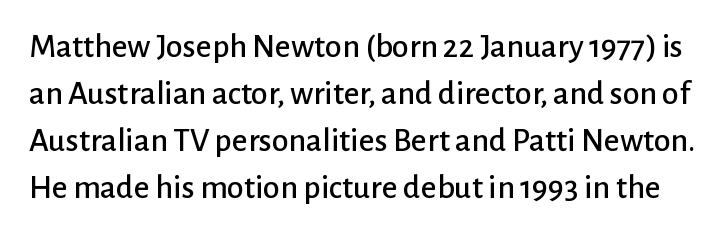
Characters follow at the spacing the type designer built in. Classification — sans serif. The line-height multiplier appears to be the usual default. The passage shown is typed in a proportional face where columns would drift. This is the regular roman posture of the typeface.
